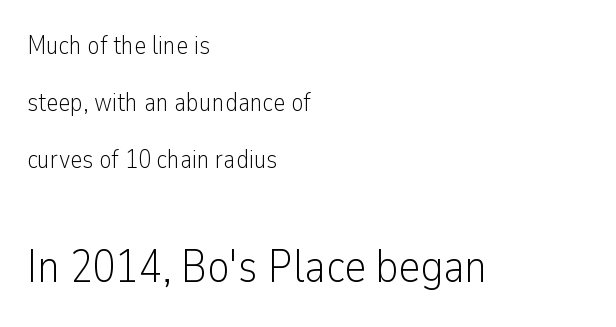
Q: Is the text bold? A: No.
Q: Is the text italic (slanted)? A: No, it is upright.
Q: Is the typeface a serif or a sans-serif typeface? A: Sans-serif.
Q: Is the text underlined? A: No.
Q: How is the paragraph aligned? A: Left-aligned.
Q: Is the spacing between letters normal or unusually wide? A: Normal.
Q: Is the spacing between lines tight, normal or loose? A: Loose.
Q: Which block of text is set in a larger size, the first (top) or the second (bottom)? A: The second (bottom) one.
Q: Width (condensed, normal, or wide)? A: Condensed.
Q: Stroke contrast? A: Low.
Q: x-height? A: Medium.
Q: Monospaced? A: No.
